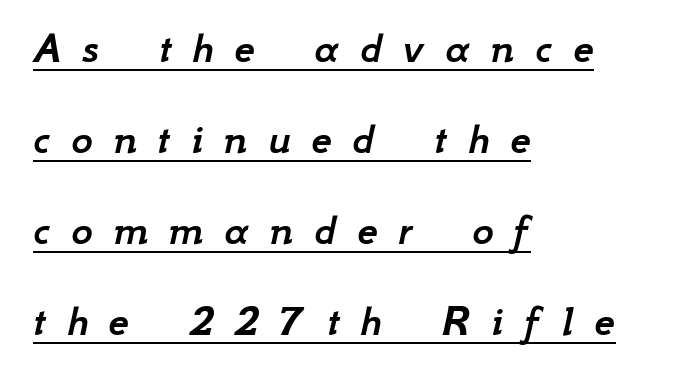
{"italic": "yes", "lean": "right", "slant_degrees": 12, "width": "normal", "stroke_contrast": "low", "x_height": "small", "monospaced": "no", "underline": "yes", "align": "left", "line_spacing": "loose", "line_spacing_ratio": 1.98, "letter_spacing": "wide", "letter_spacing_em": 0.45, "glyph_px": 46}
